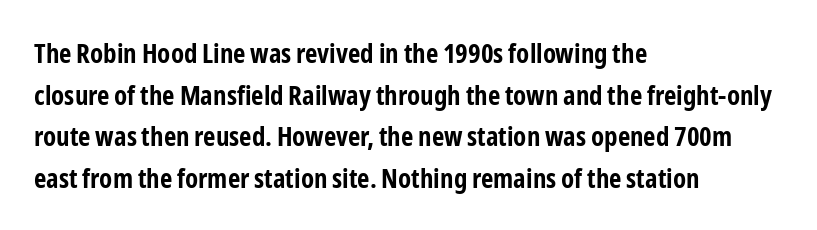
This sample keeps an unexceptional amount of space between lines. Which margin do the lines hug? The left one — the right edge is uneven. The specimen omits any rule beneath the text block's lines. Students, note that the glyphs here touch the page at normal intervals. This is heavy type, rendered in bold.
